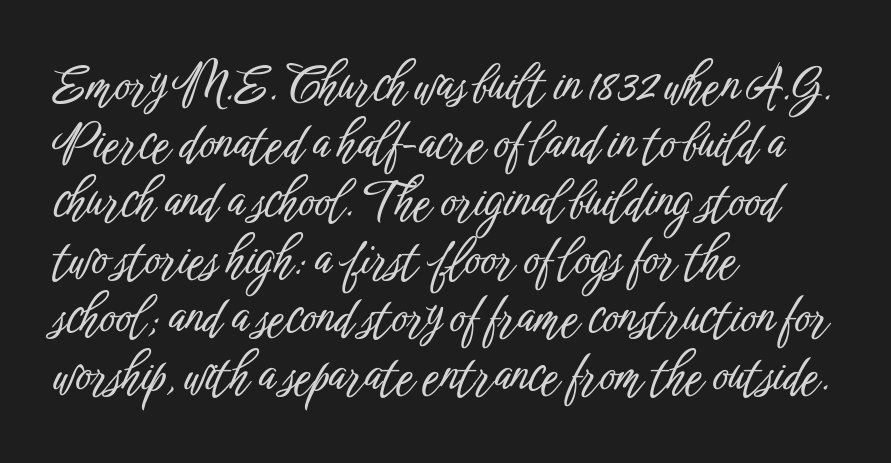
The image shows 48 px condensed sans-serif type; set left-aligned, line spacing 1.21x, normal letter spacing, not underlined; low stroke contrast and a medium x-height.
